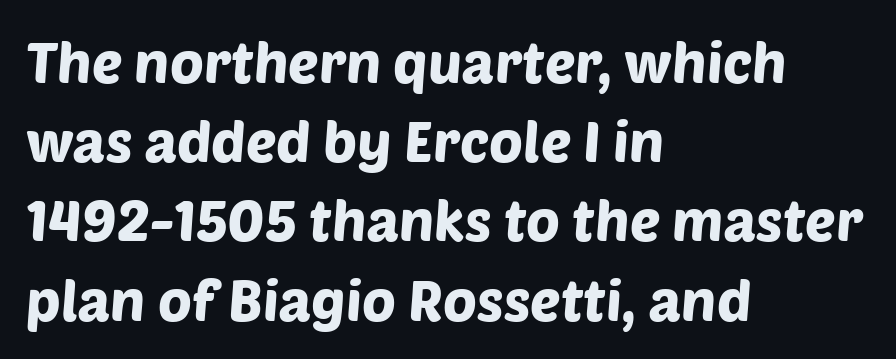
A bare baseline throughout the passage. Stroke terminals: plain, sans-serif. The rendering uses natural spacing where letterforms have individual widths. The letters sit at their default tracking, neither squeezed nor spread. The lines are quadded left.
